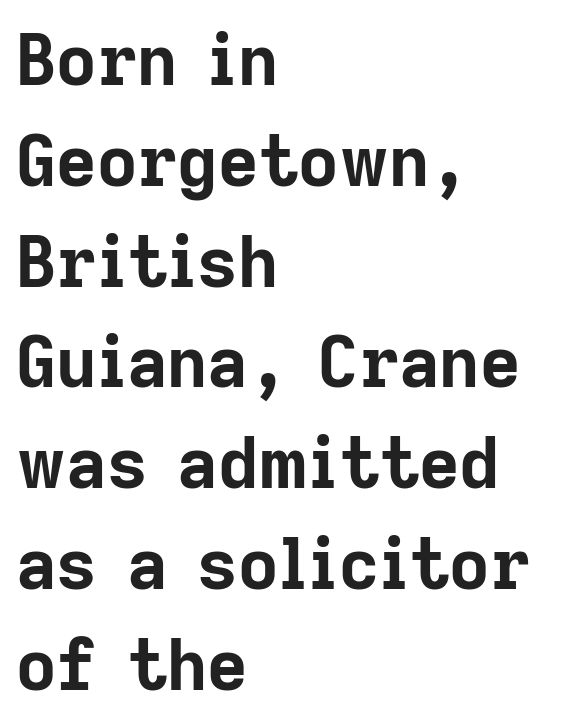
Q: Is the text bold? A: Yes.
Q: Is the text italic (slanted)? A: No, it is upright.
Q: Is the typeface a serif or a sans-serif typeface? A: Sans-serif.
Q: Is the text underlined? A: No.
Q: How is the paragraph aligned? A: Left-aligned.
Q: Is the spacing between letters normal or unusually wide? A: Normal.
Q: Is the spacing between lines tight, normal or loose? A: Normal.
Q: Width (condensed, normal, or wide)? A: Normal.
Q: Stroke contrast? A: Low.
Q: x-height? A: Medium.
Q: Monospaced? A: No.
